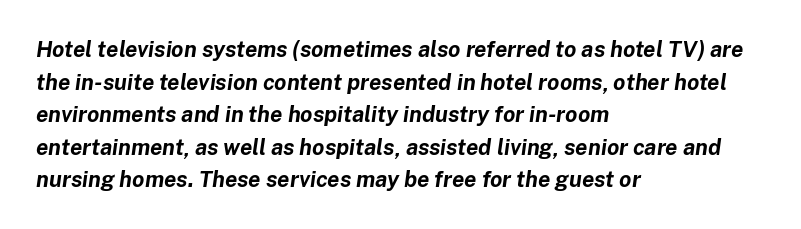
Does the copy run flush right? No — it runs flush left. The gaps between neighbouring characters are ordinary and unremarkable. Anything drawn beneath the words? Only blank space. Regular leading. Heft: maximum for text — a bold. A typesetter would mark this as italic.
